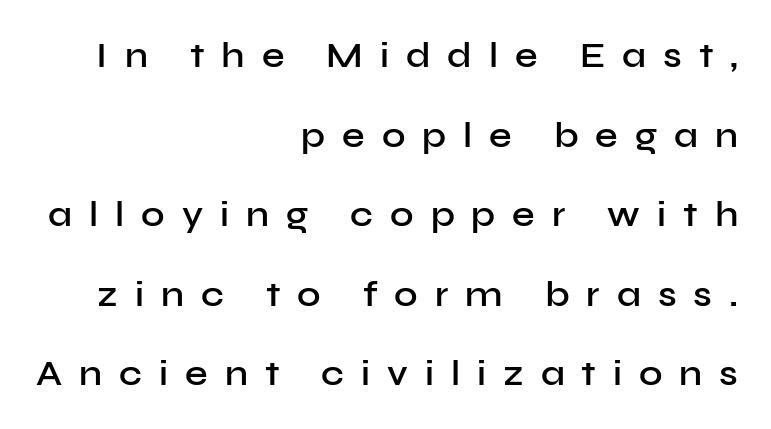
You could not count columns in this text — the font is proportionally spaced. A bare baseline throughout the passage. This is the regular roman posture of the typeface. All the whitespace from short lines collects on the left.
